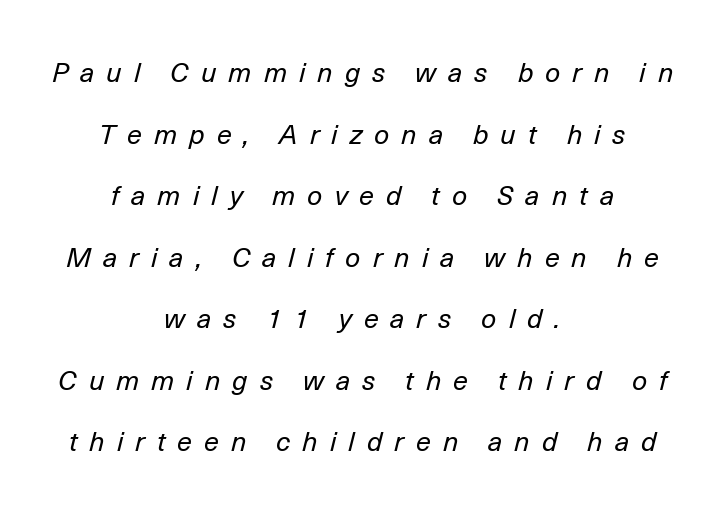
Q: Is the text bold? A: No.
Q: Is the text italic (slanted)? A: Yes, it leans right by about 14 degrees.
Q: Is the text underlined? A: No.
Q: How is the paragraph aligned? A: Centered.
Q: Is the spacing between letters normal or unusually wide? A: Unusually wide.
Q: Is the spacing between lines tight, normal or loose? A: Loose.
